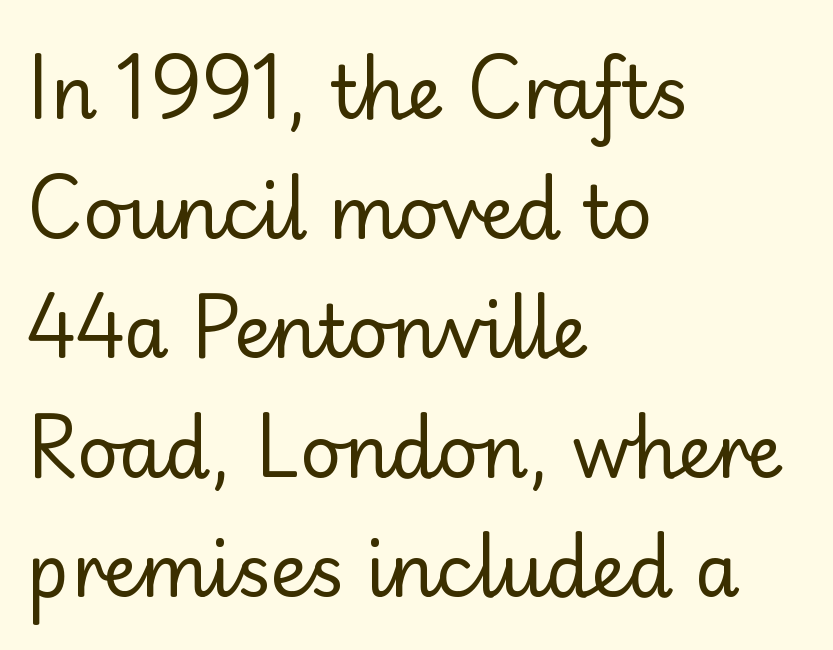
The image shows 72 px regular-weight sans-serif type, upright; set left-aligned, normal line spacing (1.66x), normal letter spacing, not underlined; low stroke contrast and a small x-height.
